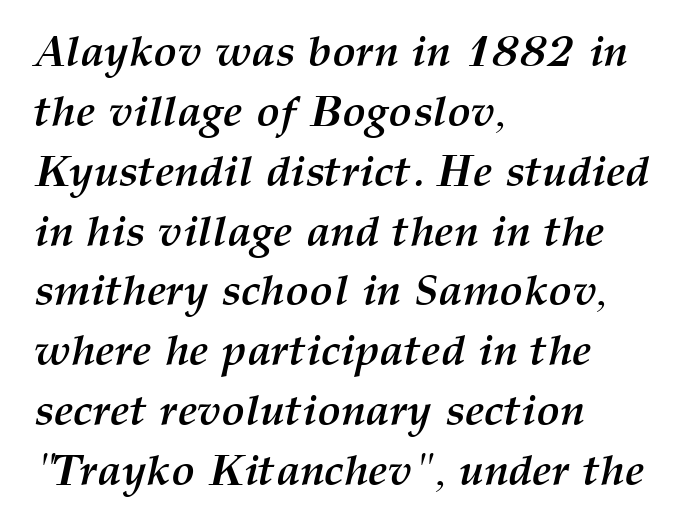
{"italic": "yes", "lean": "right", "slant_degrees": 12, "bold": "yes", "weight": "semibold", "width": "normal", "stroke_contrast": "medium", "x_height": "medium", "monospaced": "no", "underline": "no", "align": "left", "line_spacing": "normal", "line_spacing_ratio": 1.36, "letter_spacing": "normal", "letter_spacing_em": 0.0, "glyph_px": 44}
